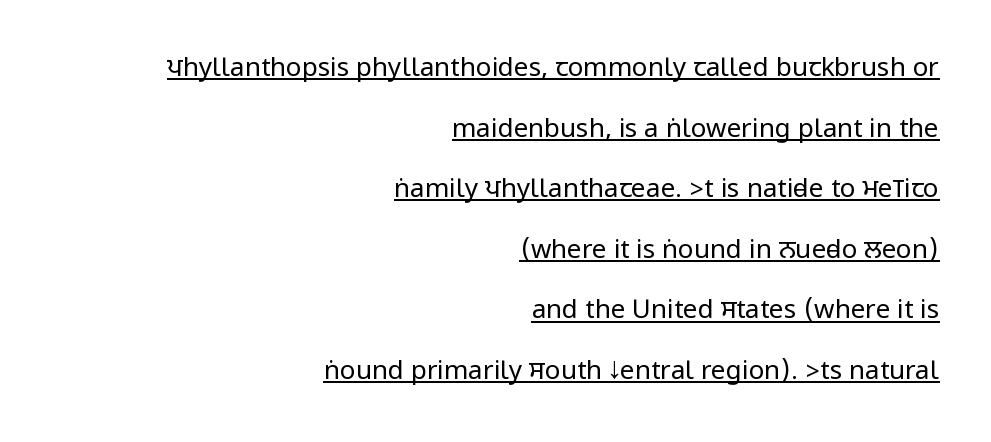
Stroke thickness stays within the range of a standard reading face or lighter. Vertically, the passage feels expansive, rows floating well apart. Which margin do the lines hug? The right one — the left edge is uneven. No italicization has been applied; the sample stays upright. Characters follow at the spacing the type designer built in. This sample carries an underscore along the baseline area.
